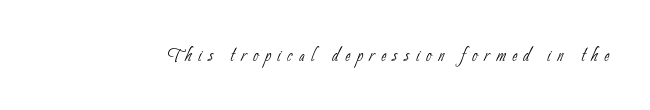
{"bold": "no", "underline": "no", "letter_spacing": "wide", "letter_spacing_em": 0.28, "glyph_px": 24}
